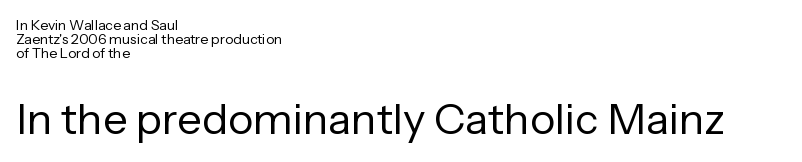
Bare-footed words on every line. Each letter keeps its own natural width here, so spacing adapts to shape. The paragraph has a hard left edge and a soft right edge. The font's upright variant was chosen for this text. This sample trades vertical openness for compactness between lines.
